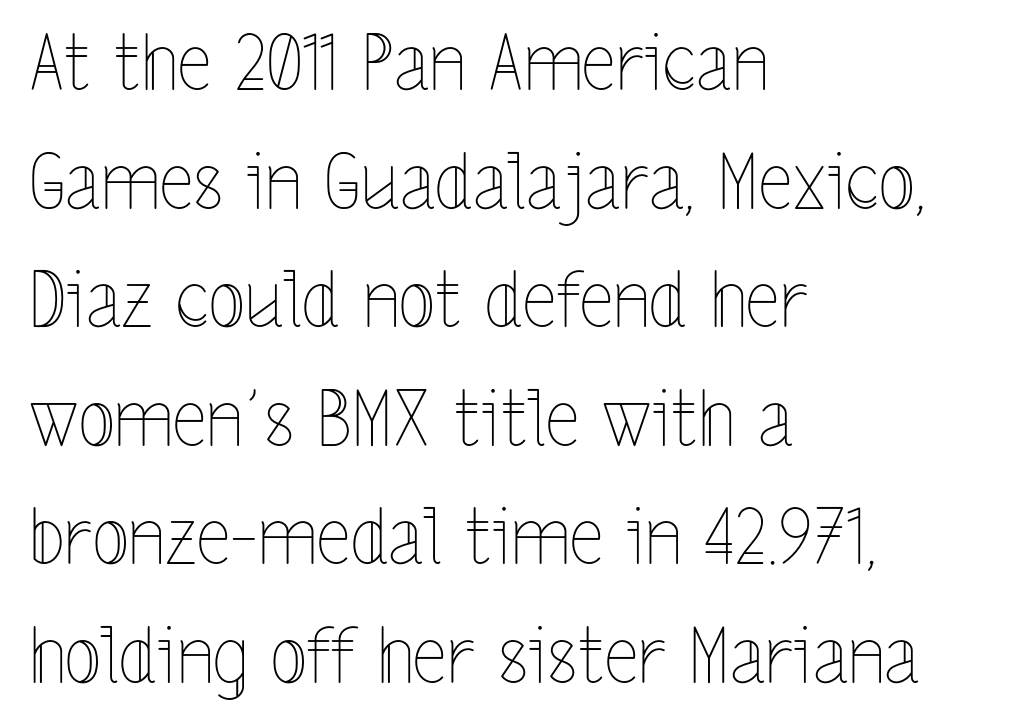
The image shows 76 px thin, condensed type, upright; set left-aligned, normal line spacing (1.56x), normal letter spacing, not underlined; a medium x-height.
